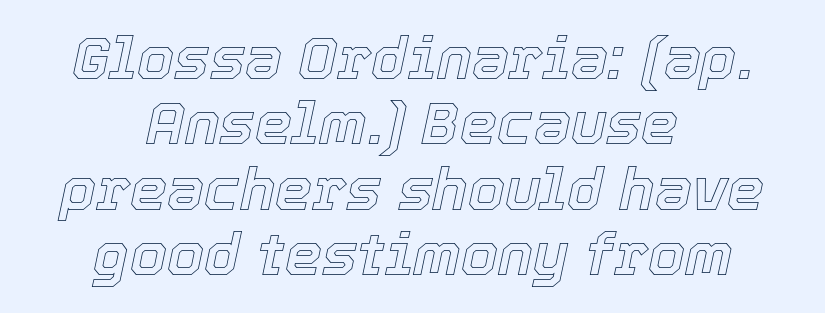
Q: Is the text italic (slanted)? A: Yes, it leans right by about 12 degrees.
Q: Is the text underlined? A: No.
Q: How is the paragraph aligned? A: Centered.
Q: Is the spacing between letters normal or unusually wide? A: Normal.
Q: Is the spacing between lines tight, normal or loose? A: Tight.
Q: Width (condensed, normal, or wide)? A: Normal.
Q: x-height? A: Medium.
Q: Monospaced? A: No.
